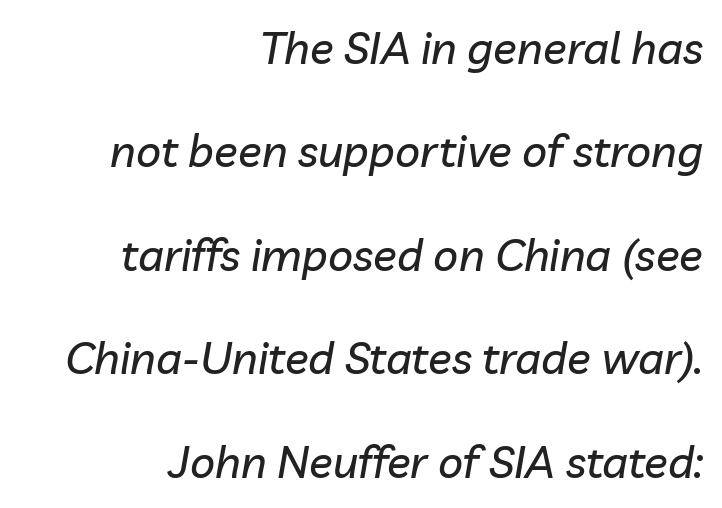
Q: Is the text italic (slanted)? A: Yes, it leans right by about 10 degrees.
Q: Is the text underlined? A: No.
Q: How is the paragraph aligned? A: Right-aligned.
Q: Is the spacing between letters normal or unusually wide? A: Normal.
Q: Is the spacing between lines tight, normal or loose? A: Loose.
Q: Width (condensed, normal, or wide)? A: Normal.
Q: Stroke contrast? A: Low.
Q: x-height? A: Medium.
Q: Monospaced? A: No.
